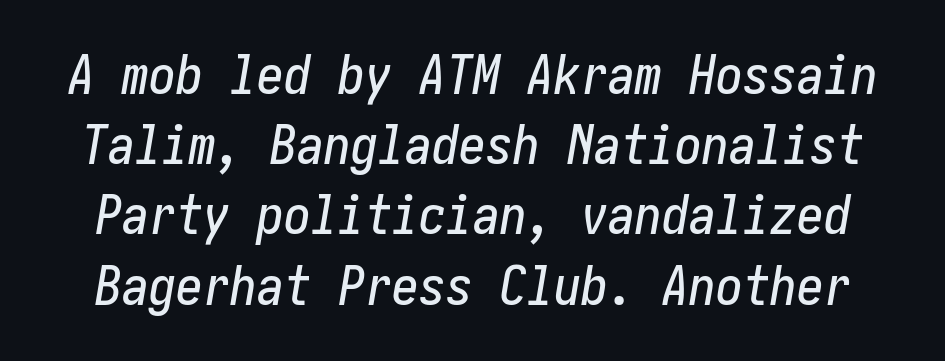
The image shows 54 px condensed type, italic (leaning right); set normal line spacing (1.3x), normal letter spacing, not underlined; low stroke contrast and a medium x-height.
